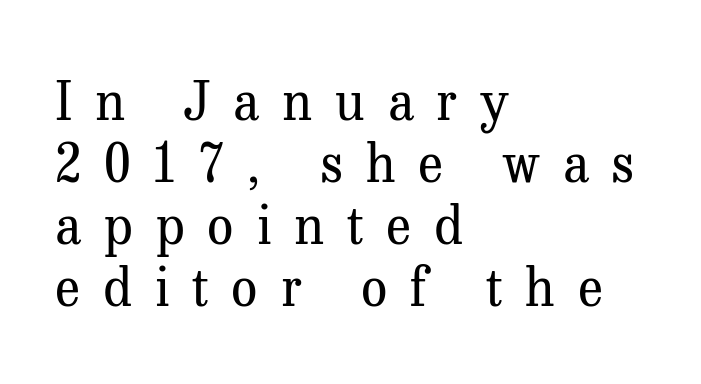
The image shows 52 px regular-weight serif type, upright; set left-aligned, line spacing 1.19x, unusually wide letter spacing (+0.44 em), not underlined; medium stroke contrast and a medium x-height.
